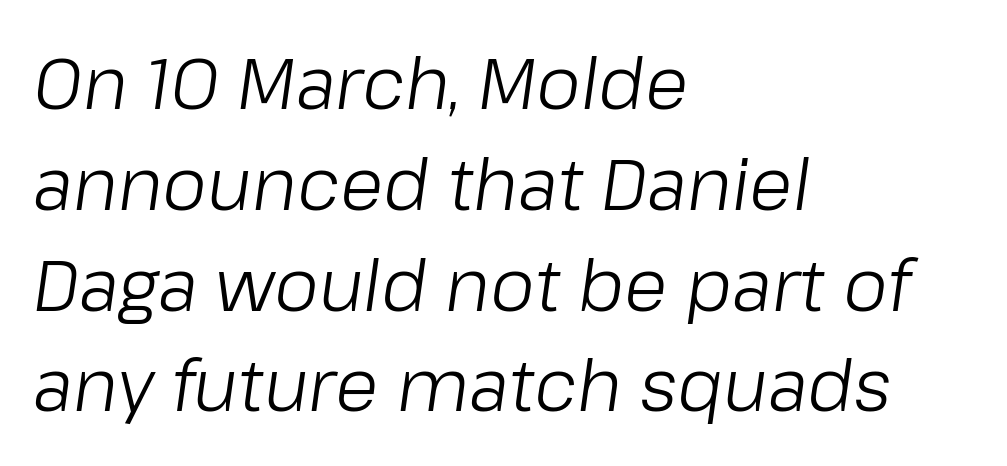
Q: Is the text bold? A: No.
Q: Is the text italic (slanted)? A: Yes, it leans right by about 8 degrees.
Q: Is the text underlined? A: No.
Q: How is the paragraph aligned? A: Left-aligned.
Q: Is the spacing between letters normal or unusually wide? A: Normal.
Q: Is the spacing between lines tight, normal or loose? A: Normal.
Q: Width (condensed, normal, or wide)? A: Normal.
Q: Stroke contrast? A: Low.
Q: x-height? A: Medium.
Q: Monospaced? A: No.
